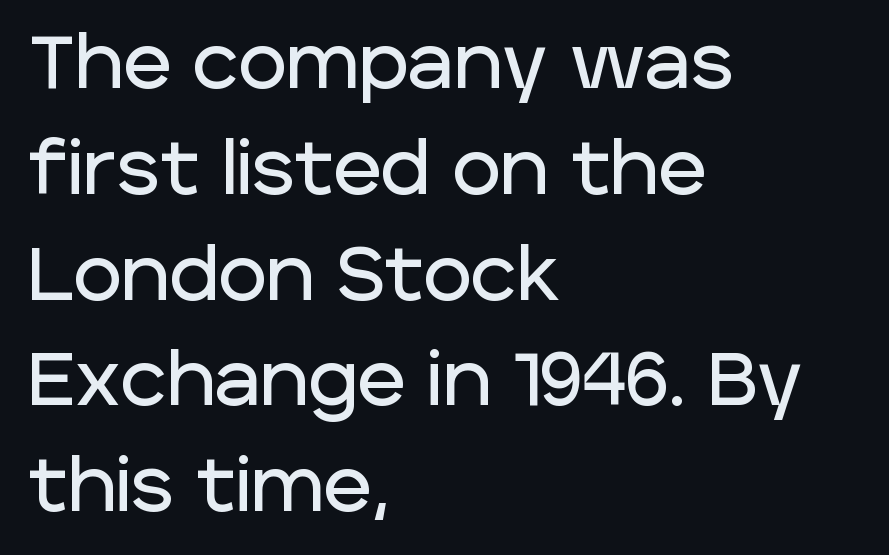
These lines are set flush left with a ragged right edge. The baseline area is clear. Posture: upright roman. Serif or sans? Sans — the stroke terminals are bare.
